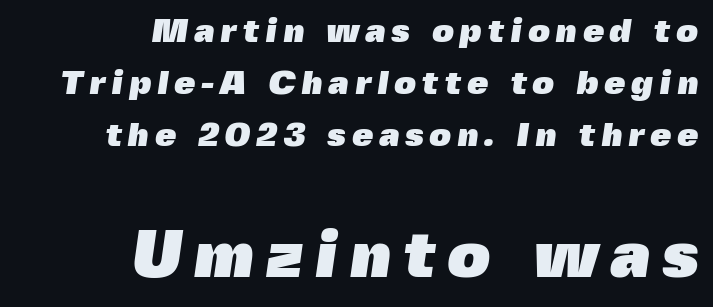
Q: Is the text bold? A: Yes.
Q: Is the typeface a serif or a sans-serif typeface? A: Sans-serif.
Q: Is the text underlined? A: No.
Q: How is the paragraph aligned? A: Right-aligned.
Q: Is the spacing between lines tight, normal or loose? A: Normal.
Q: Which block of text is set in a larger size, the first (top) or the second (bottom)? A: The second (bottom) one.
Q: Width (condensed, normal, or wide)? A: Normal.
Q: x-height? A: Medium.
Q: Monospaced? A: No.
